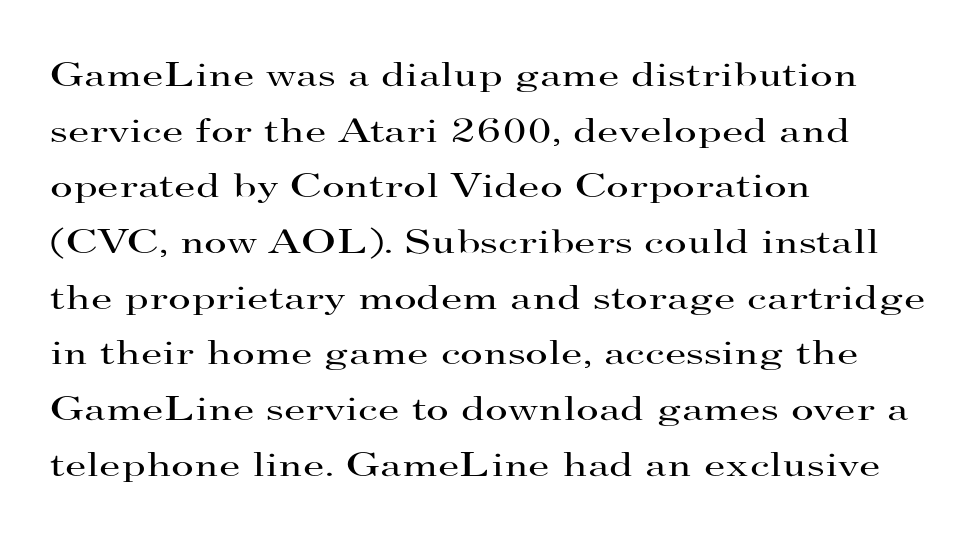
The image shows 35 px regular-weight, wide serif type, upright; set left-aligned, normal line spacing (1.59x), normal letter spacing, not underlined; high stroke contrast and a small x-height.
